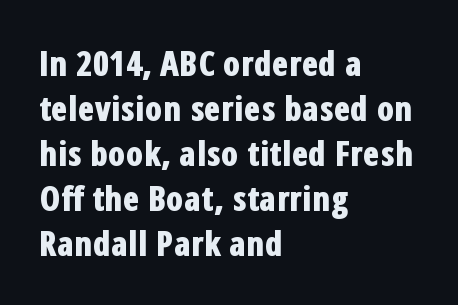
{"serif": "no", "italic": "no", "bold": "yes", "weight": "bold", "width": "condensed", "stroke_contrast": "low", "x_height": "medium", "monospaced": "no", "underline": "no", "align": "left", "line_spacing": "normal", "line_spacing_ratio": 1.32, "letter_spacing": "normal", "letter_spacing_em": 0.0, "glyph_px": 34}
